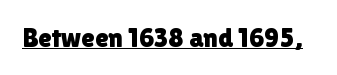
Q: Is the text italic (slanted)? A: No, it is upright.
Q: Is the text underlined? A: Yes.
Q: Is the spacing between letters normal or unusually wide? A: Normal.
